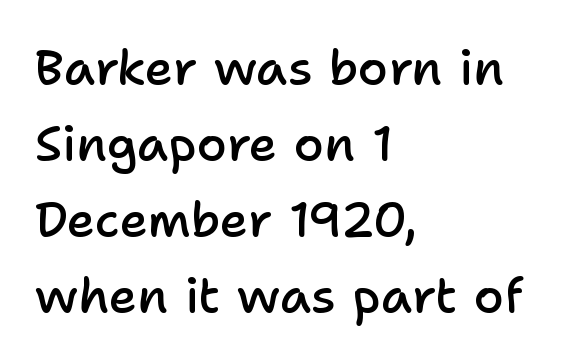
The image shows 49 px semibold sans-serif type, upright; set left-aligned, normal line spacing (1.55x), normal letter spacing, not underlined; low stroke contrast and a medium x-height.
